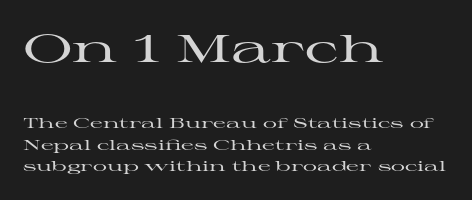
Q: Is the text italic (slanted)? A: No, it is upright.
Q: Is the typeface a serif or a sans-serif typeface? A: Serif.
Q: Is the text underlined? A: No.
Q: How is the paragraph aligned? A: Left-aligned.
Q: Is the spacing between letters normal or unusually wide? A: Normal.
Q: Is the spacing between lines tight, normal or loose? A: Normal.
Q: Which block of text is set in a larger size, the first (top) or the second (bottom)? A: The first (top) one.
Q: Width (condensed, normal, or wide)? A: Wide.
Q: Stroke contrast? A: High.
Q: x-height? A: Medium.
Q: Monospaced? A: No.
